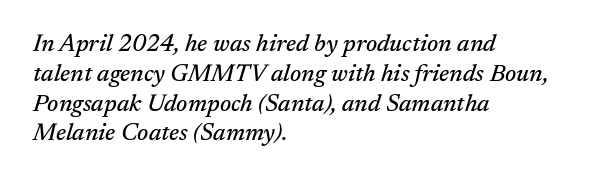
A clean baseline with only descenders dipping below it. These lines were composed using italics. Inter-character spacing is left at the font's built-in metrics. The text block is weighted toward the left margin, trailing off unevenly rightward.
